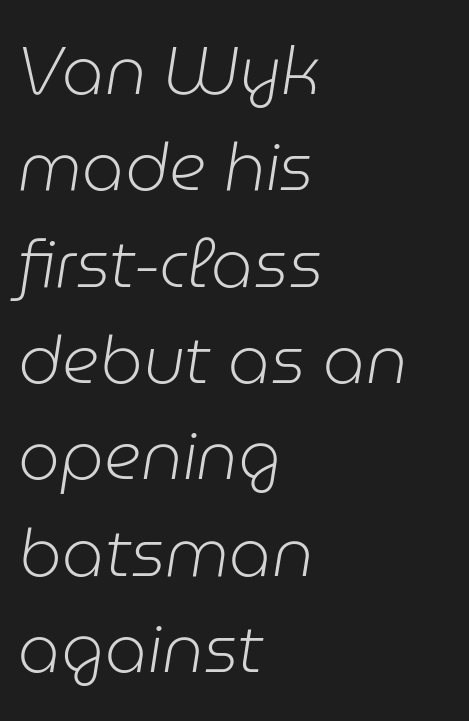
{"italic": "yes", "lean": "right", "slant_degrees": 9, "bold": "no", "weight": "light", "width": "normal", "stroke_contrast": "low", "x_height": "medium", "monospaced": "no", "underline": "no", "align": "left", "line_spacing": "normal", "line_spacing_ratio": 1.46, "letter_spacing": "normal", "letter_spacing_em": 0.0, "glyph_px": 66}
